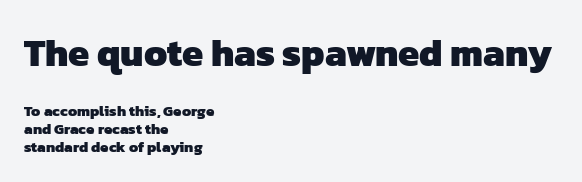
Q: Is the text bold? A: Yes.
Q: Is the typeface a serif or a sans-serif typeface? A: Sans-serif.
Q: Is the text underlined? A: No.
Q: How is the paragraph aligned? A: Left-aligned.
Q: Is the spacing between letters normal or unusually wide? A: Normal.
Q: Which block of text is set in a larger size, the first (top) or the second (bottom)? A: The first (top) one.
Q: Width (condensed, normal, or wide)? A: Normal.
Q: Stroke contrast? A: Low.
Q: x-height? A: Medium.
Q: Monospaced? A: No.
